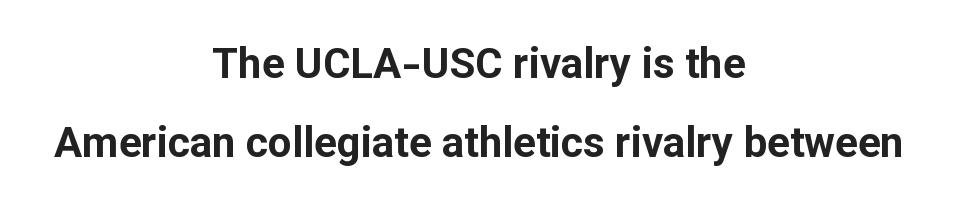
Every character sits straight up, as roman type does. The letters carry no serifs — their stems end cleanly without finishing strokes. Words float on clear page, feet unadorned. Students, note that the glyphs here touch the page at normal intervals. Is this a fixed-width face? No — the glyphs have proportional, varying widths.
